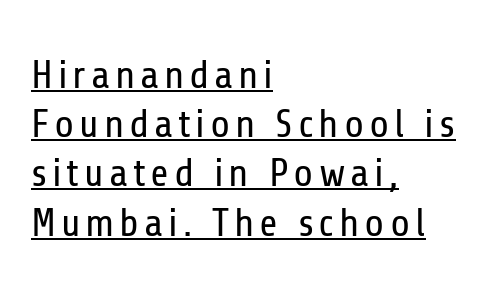
Q: Is the text bold? A: No.
Q: Is the text italic (slanted)? A: No, it is upright.
Q: Is the typeface a serif or a sans-serif typeface? A: Sans-serif.
Q: Is the text underlined? A: Yes.
Q: How is the paragraph aligned? A: Left-aligned.
Q: Width (condensed, normal, or wide)? A: Condensed.
Q: Stroke contrast? A: Low.
Q: x-height? A: Medium.
Q: Monospaced? A: No.
